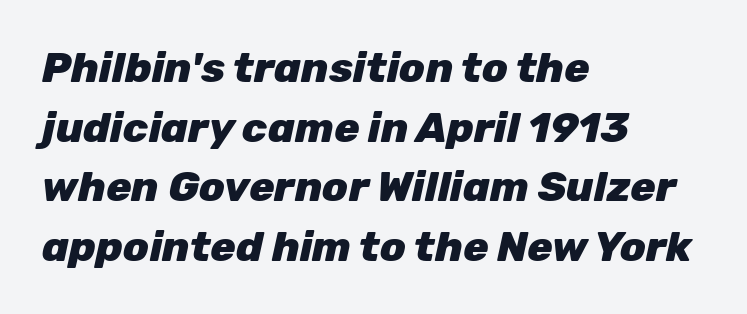
The image shows 42 px heavy type, italic (leaning right); set left-aligned, normal line spacing (1.42x), normal letter spacing, not underlined; low stroke contrast and a medium x-height.
